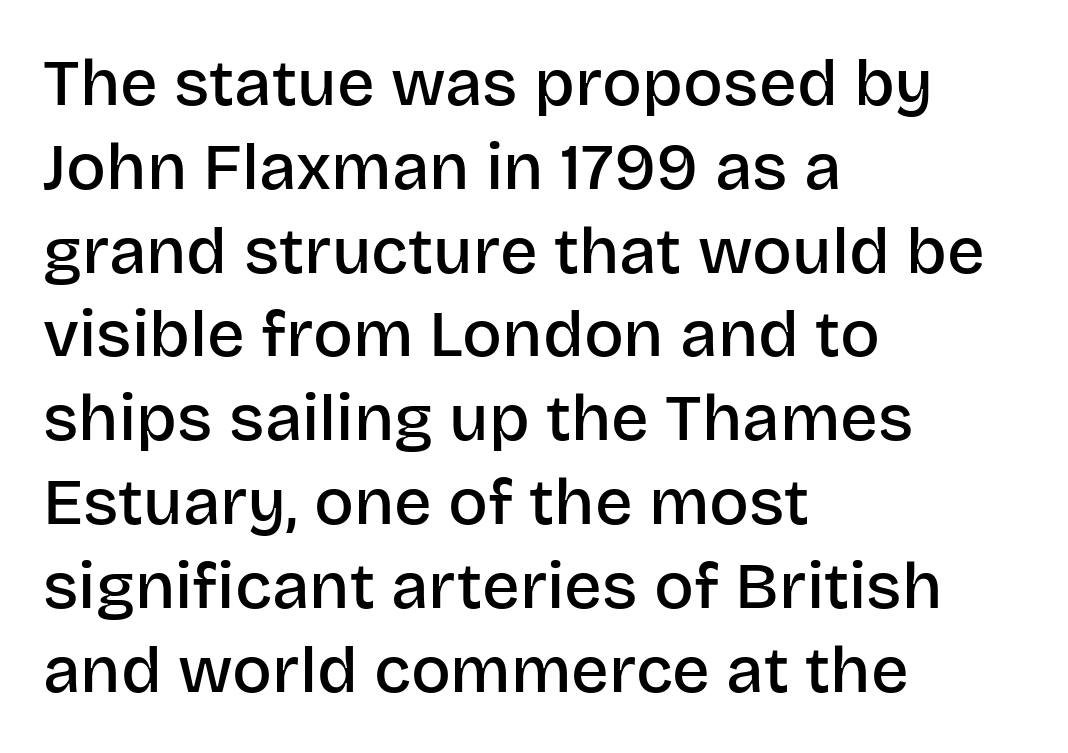
Q: Is the text bold? A: Semi-bold.
Q: Is the text italic (slanted)? A: No, it is upright.
Q: Is the typeface a serif or a sans-serif typeface? A: Sans-serif.
Q: Is the text underlined? A: No.
Q: How is the paragraph aligned? A: Left-aligned.
Q: Is the spacing between letters normal or unusually wide? A: Normal.
Q: Is the spacing between lines tight, normal or loose? A: Normal.
Q: Width (condensed, normal, or wide)? A: Normal.
Q: Stroke contrast? A: Low.
Q: x-height? A: Large.
Q: Monospaced? A: No.
